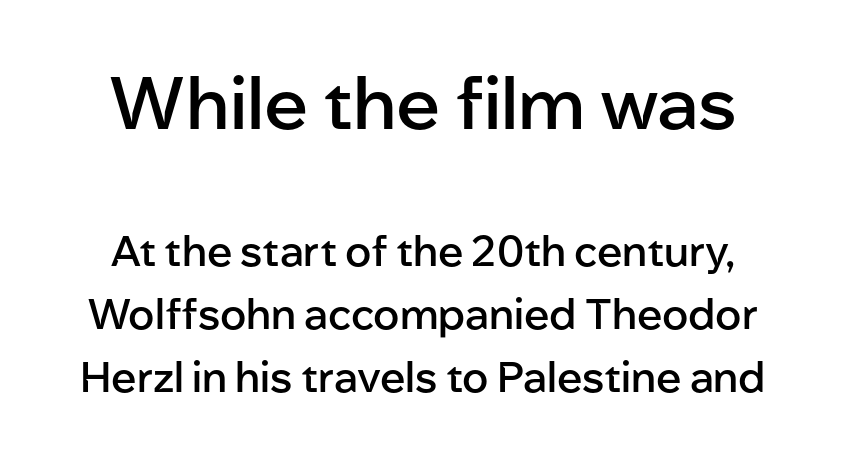
The image shows 73 px semibold sans-serif type, upright; set normal line spacing (1.5x), normal letter spacing, not underlined; the first (top) block is 1.74x larger; low stroke contrast and a medium x-height.
